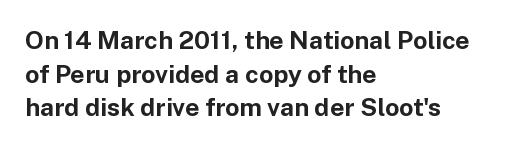
Students, note that the glyphs here touch the page at normal intervals. Chunky letters — that's bold for sure. Descenders are the only things crossing below the line. Notice how the passage keeps a crisp vertical edge on the left only.
